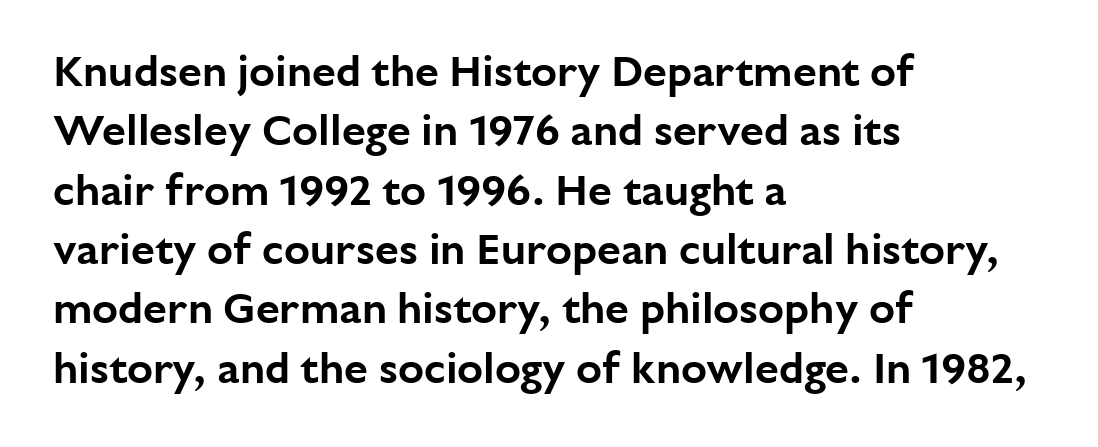
Q: Is the text italic (slanted)? A: No, it is upright.
Q: Is the typeface a serif or a sans-serif typeface? A: Sans-serif.
Q: Is the text underlined? A: No.
Q: How is the paragraph aligned? A: Left-aligned.
Q: Is the spacing between letters normal or unusually wide? A: Normal.
Q: Is the spacing between lines tight, normal or loose? A: Normal.
Q: Width (condensed, normal, or wide)? A: Normal.
Q: Stroke contrast? A: Low.
Q: x-height? A: Medium.
Q: Monospaced? A: No.
